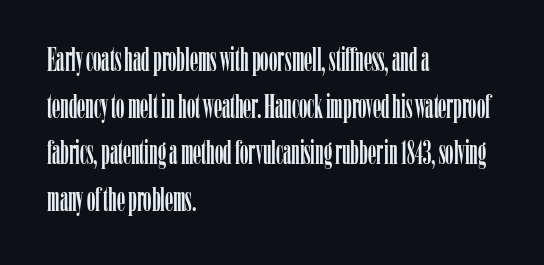
Q: Is the text italic (slanted)? A: No, it is upright.
Q: Is the typeface a serif or a sans-serif typeface? A: Serif.
Q: Is the text underlined? A: No.
Q: How is the paragraph aligned? A: Left-aligned.
Q: Is the spacing between letters normal or unusually wide? A: Normal.
Q: Is the spacing between lines tight, normal or loose? A: Normal.
Q: Width (condensed, normal, or wide)? A: Condensed.
Q: Stroke contrast? A: Low.
Q: x-height? A: Medium.
Q: Monospaced? A: No.
